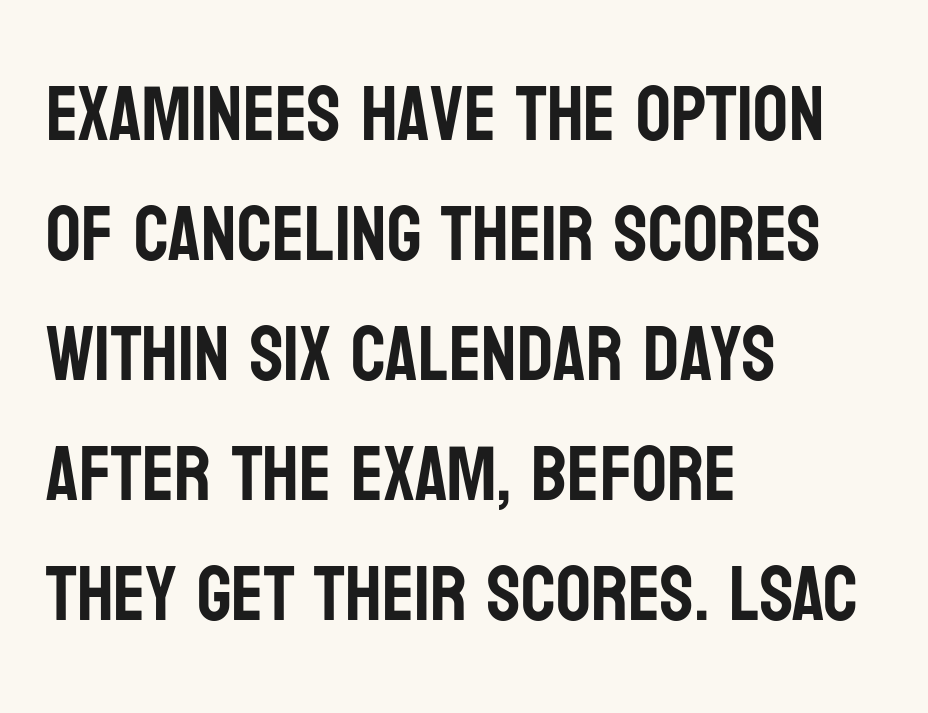
The image shows 77 px condensed sans-serif type, upright; set left-aligned, normal line spacing (1.56x), normal letter spacing, not underlined; low stroke contrast and a large x-height.
